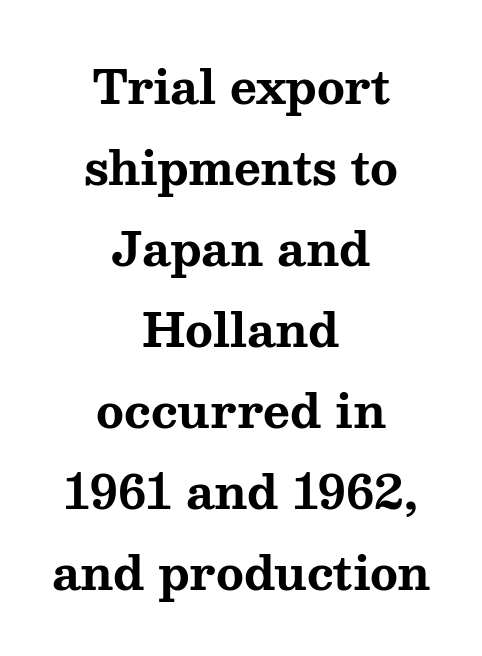
There is no visible air inserted between adjacent glyphs. Vertical strokes here are truly vertical. Looks like regular typesetting: each glyph gets only the width it needs. The face used here has the dense, thick strokes of a bold. The space directly below the letters is spotless. Notice how the passage keeps no hard edge, just a central spine.
